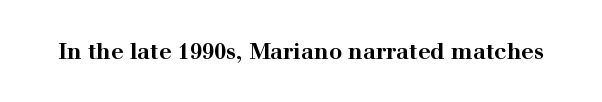
Q: Is the text bold? A: Yes.
Q: Is the text italic (slanted)? A: No, it is upright.
Q: Is the text underlined? A: No.
Q: Is the spacing between letters normal or unusually wide? A: Normal.
